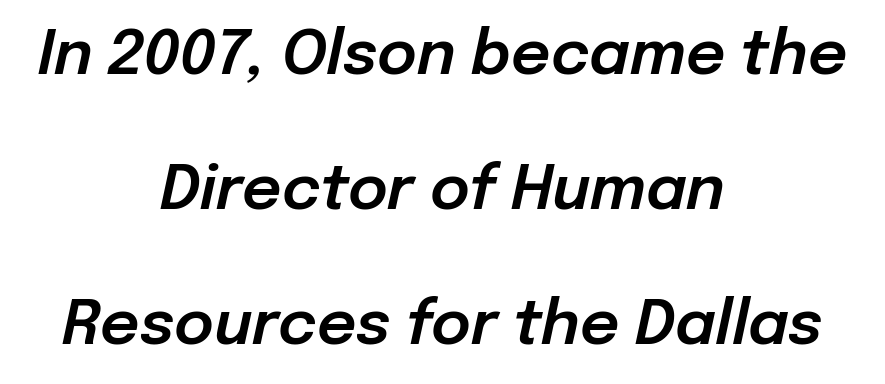
Q: Is the text italic (slanted)? A: Yes, it leans right by about 12 degrees.
Q: Is the text underlined? A: No.
Q: How is the paragraph aligned? A: Centered.
Q: Is the spacing between letters normal or unusually wide? A: Normal.
Q: Is the spacing between lines tight, normal or loose? A: Loose.
Q: Width (condensed, normal, or wide)? A: Normal.
Q: Stroke contrast? A: Low.
Q: x-height? A: Medium.
Q: Monospaced? A: No.
